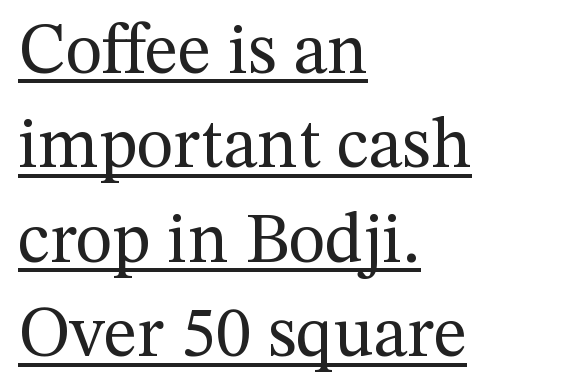
Q: Is the text bold? A: No.
Q: Is the text italic (slanted)? A: No, it is upright.
Q: Is the typeface a serif or a sans-serif typeface? A: Serif.
Q: Is the text underlined? A: Yes.
Q: How is the paragraph aligned? A: Left-aligned.
Q: Is the spacing between letters normal or unusually wide? A: Normal.
Q: Is the spacing between lines tight, normal or loose? A: Normal.
Q: Width (condensed, normal, or wide)? A: Normal.
Q: Stroke contrast? A: Medium.
Q: x-height? A: Medium.
Q: Monospaced? A: No.
